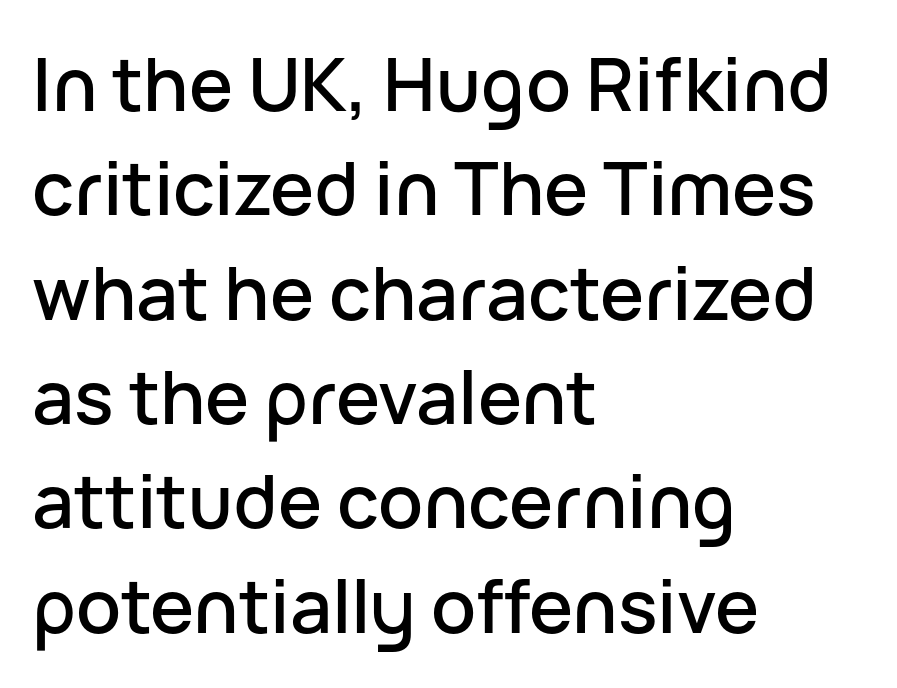
{"serif": "no", "italic": "no", "width": "normal", "stroke_contrast": "low", "x_height": "medium", "monospaced": "no", "underline": "no", "align": "left", "line_spacing": "normal", "line_spacing_ratio": 1.41, "letter_spacing": "normal", "letter_spacing_em": 0.0, "glyph_px": 74}
